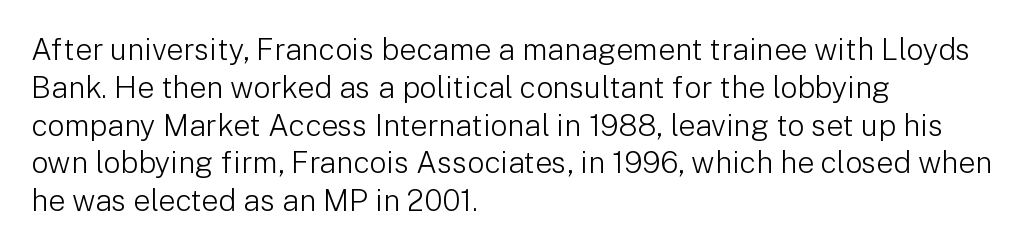
{"serif": "no", "italic": "no", "bold": "no", "weight": "light", "width": "normal", "stroke_contrast": "low", "x_height": "medium", "monospaced": "no", "underline": "no", "align": "left", "line_spacing": "normal", "line_spacing_ratio": 1.26, "letter_spacing": "normal", "letter_spacing_em": 0.0, "glyph_px": 30}
